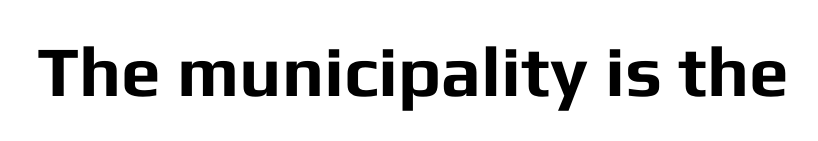
Q: Is the text bold? A: Yes.
Q: Is the text italic (slanted)? A: No, it is upright.
Q: Is the typeface a serif or a sans-serif typeface? A: Sans-serif.
Q: Is the text underlined? A: No.
Q: Is the spacing between letters normal or unusually wide? A: Normal.
Q: Width (condensed, normal, or wide)? A: Normal.
Q: Stroke contrast? A: Low.
Q: x-height? A: Medium.
Q: Monospaced? A: No.
